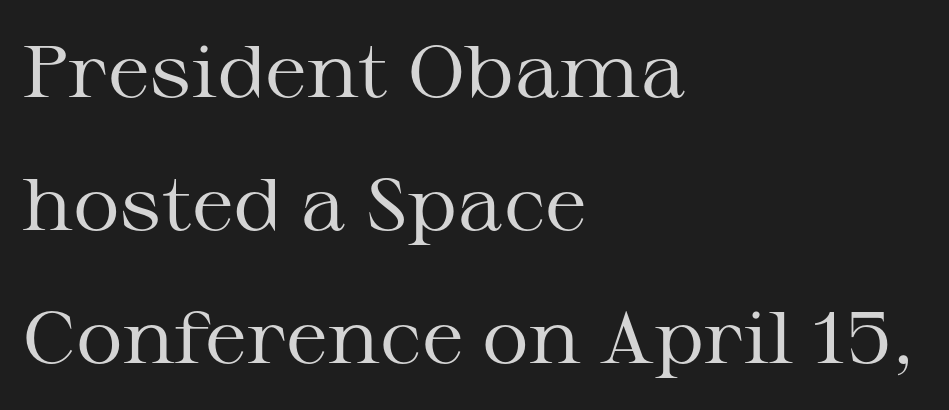
The image shows 73 px regular-weight, wide serif type, upright; set left-aligned, line spacing 1.82x, normal letter spacing, not underlined; medium stroke contrast and a medium x-height.
